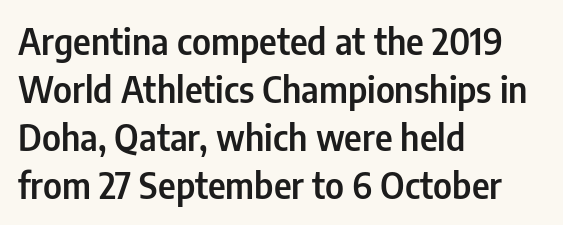
You could call the tracking neutral — neither tight nor loose. Here the designer chose a conventional face with non-uniform glyph widths. What's the leading like? Ordinary, nothing unusual. The lettering stays uniformly vertical, giving the passage a roman look. Beneath every word, the page is bare.
